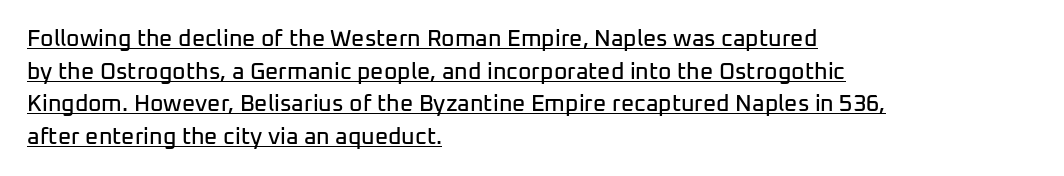
{"italic": "no", "underline": "yes", "align": "left", "line_spacing": "normal", "line_spacing_ratio": 1.42, "letter_spacing": "normal", "letter_spacing_em": 0.0, "glyph_px": 23}
